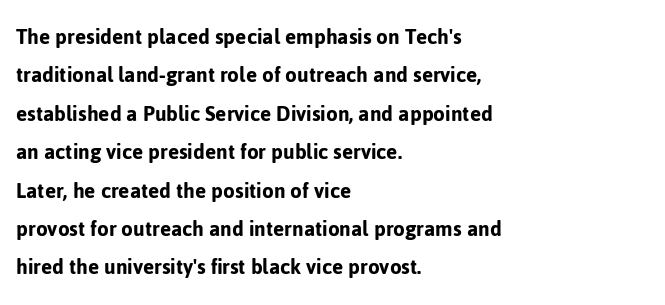
{"italic": "no", "underline": "no", "align": "left", "line_spacing": "normal", "line_spacing_ratio": 1.6, "letter_spacing": "normal", "letter_spacing_em": 0.0, "glyph_px": 24}
